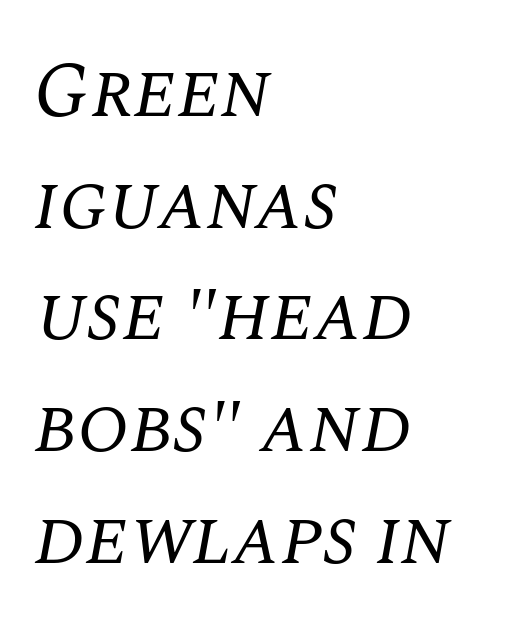
{"serif": "yes", "italic": "yes", "lean": "right", "slant_degrees": 10, "bold": "no", "weight": "regular", "width": "normal", "stroke_contrast": "medium", "x_height": "large", "monospaced": "no", "underline": "no", "align": "left", "line_spacing": "normal", "line_spacing_ratio": 1.45, "letter_spacing": "normal", "letter_spacing_em": 0.0, "glyph_px": 77}
